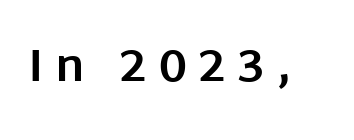
The image shows 46 px bold sans-serif type, upright; set unusually wide letter spacing (+0.25 em), not underlined; low stroke contrast and a large x-height.
